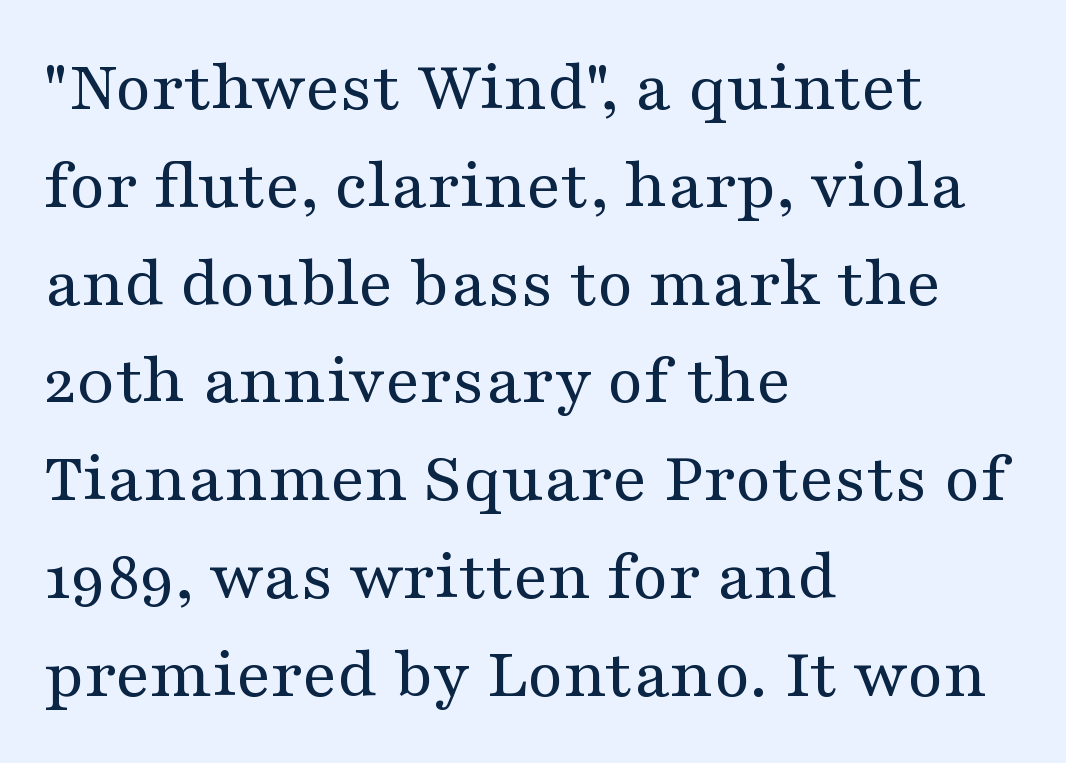
Here the designer chose a conventional face with non-uniform glyph widths. Beneath every word, the page is bare. Posture: vertical. Line beginnings align vertically; line endings do not. The letterforms sit at book weight or below.
